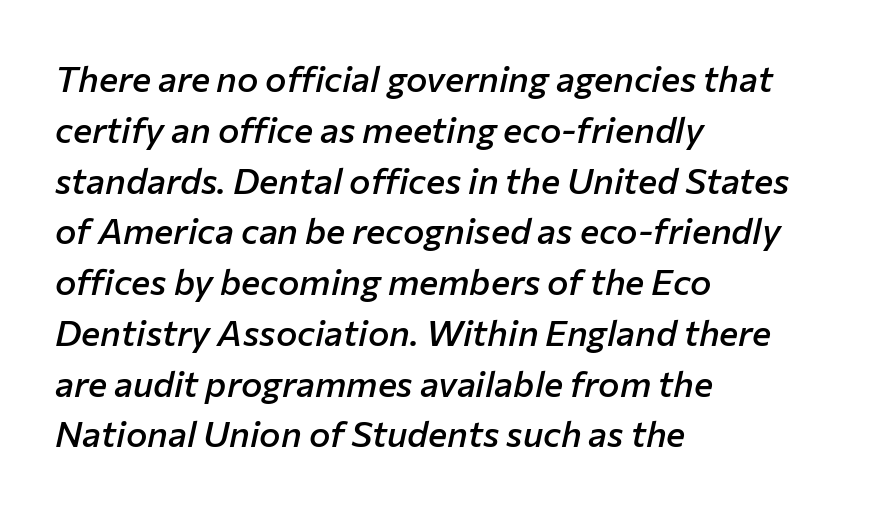
Q: Is the text bold? A: Semi-bold.
Q: Is the text italic (slanted)? A: Yes, it leans right by about 12 degrees.
Q: Is the text underlined? A: No.
Q: How is the paragraph aligned? A: Left-aligned.
Q: Is the spacing between letters normal or unusually wide? A: Normal.
Q: Is the spacing between lines tight, normal or loose? A: Normal.
Q: Width (condensed, normal, or wide)? A: Normal.
Q: Stroke contrast? A: Low.
Q: x-height? A: Medium.
Q: Monospaced? A: No.
